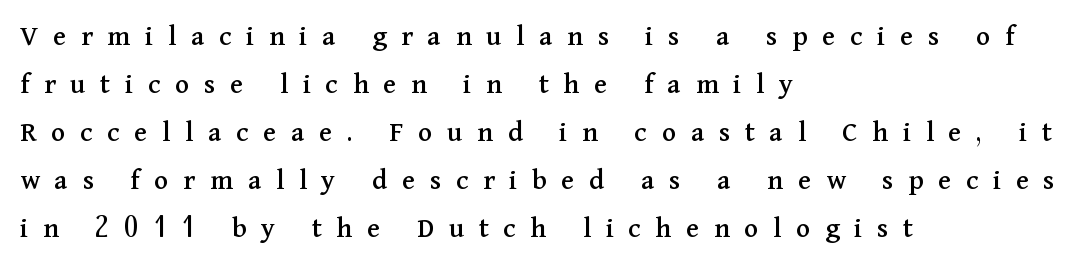
Q: Is the text italic (slanted)? A: No, it is upright.
Q: Is the typeface a serif or a sans-serif typeface? A: Serif.
Q: Is the text underlined? A: No.
Q: How is the paragraph aligned? A: Left-aligned.
Q: Is the spacing between letters normal or unusually wide? A: Unusually wide.
Q: Is the spacing between lines tight, normal or loose? A: Normal.
Q: Width (condensed, normal, or wide)? A: Normal.
Q: Stroke contrast? A: Medium.
Q: x-height? A: Medium.
Q: Monospaced? A: No.
